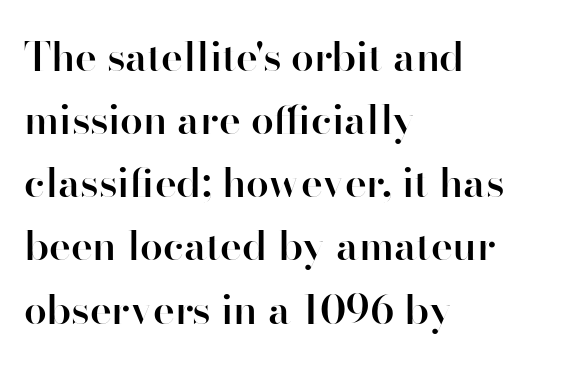
Q: Is the text bold? A: Semi-bold.
Q: Is the text italic (slanted)? A: No, it is upright.
Q: Is the typeface a serif or a sans-serif typeface? A: Sans-serif.
Q: Is the text underlined? A: No.
Q: How is the paragraph aligned? A: Left-aligned.
Q: Is the spacing between letters normal or unusually wide? A: Normal.
Q: Is the spacing between lines tight, normal or loose? A: Normal.
Q: Width (condensed, normal, or wide)? A: Normal.
Q: Stroke contrast? A: High.
Q: x-height? A: Small.
Q: Monospaced? A: No.
